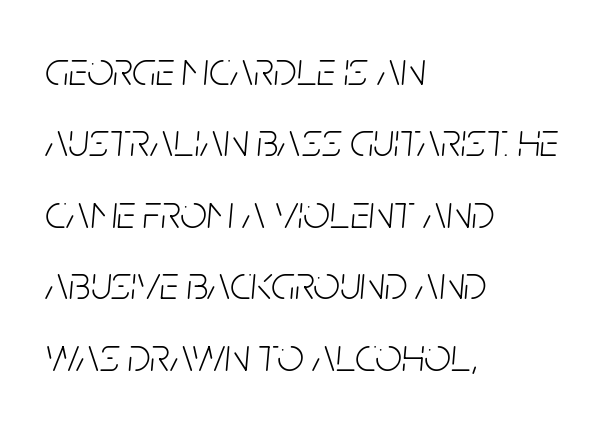
{"italic": "yes", "lean": "right", "slant_degrees": 5, "bold": "no", "weight": "light", "width": "condensed", "stroke_contrast": "low", "x_height": "large", "monospaced": "no", "underline": "no", "align": "left", "line_spacing": "normal", "line_spacing_ratio": 1.52, "letter_spacing": "normal", "letter_spacing_em": 0.0, "glyph_px": 47}
